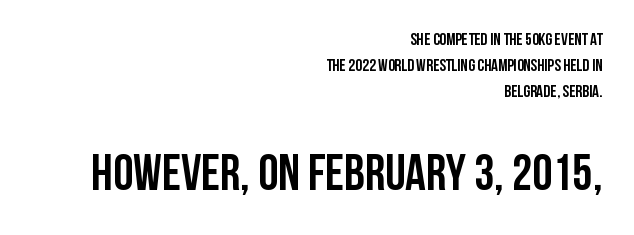
The passage shown is emphatically bold. Between one letter and the next there's only the usual sliver of space. Tall strokes in this sample are plumb rather than angled. Summary of vertical rhythm: regular, with standard interline spacing. The area under the type is left untouched. I'd call this a sans setting — the letters go barefoot.
